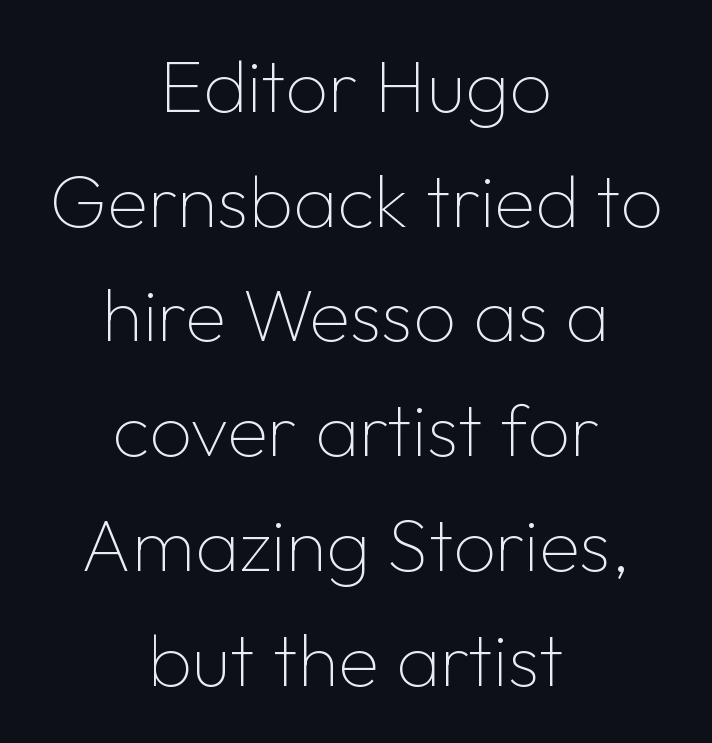
Q: Is the text bold? A: No.
Q: Is the text italic (slanted)? A: No, it is upright.
Q: Is the typeface a serif or a sans-serif typeface? A: Sans-serif.
Q: Is the text underlined? A: No.
Q: How is the paragraph aligned? A: Centered.
Q: Is the spacing between letters normal or unusually wide? A: Normal.
Q: Is the spacing between lines tight, normal or loose? A: Normal.
Q: Width (condensed, normal, or wide)? A: Normal.
Q: Stroke contrast? A: Low.
Q: x-height? A: Medium.
Q: Monospaced? A: No.
